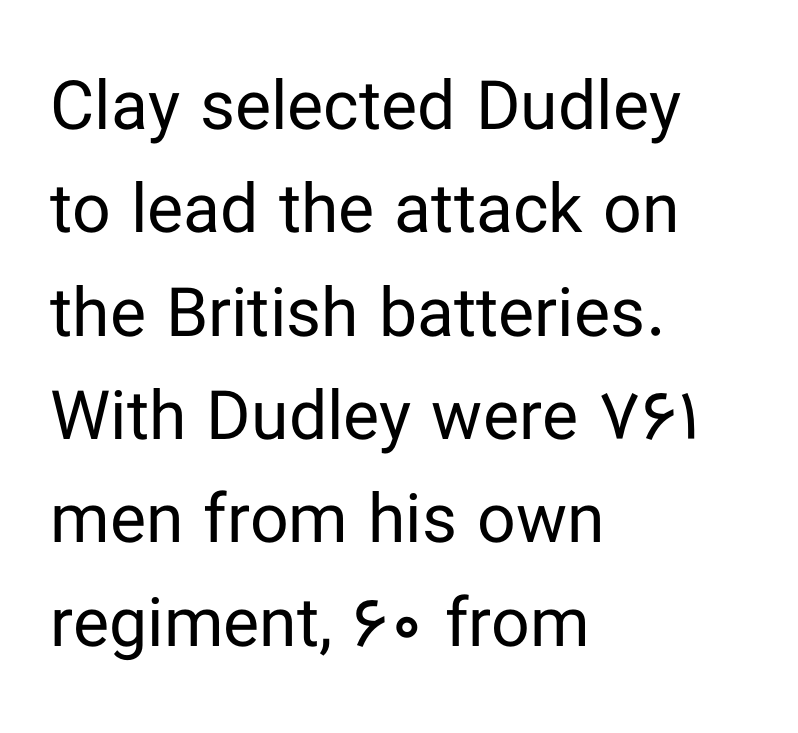
Layout note: lines flush left. You could not count columns in this text — the font is proportionally spaced. The font is comparable to plain body text, perhaps lighter. Designer's note — italics off, roman on. No feet cap the strokes, marking this as sans-serif type.
